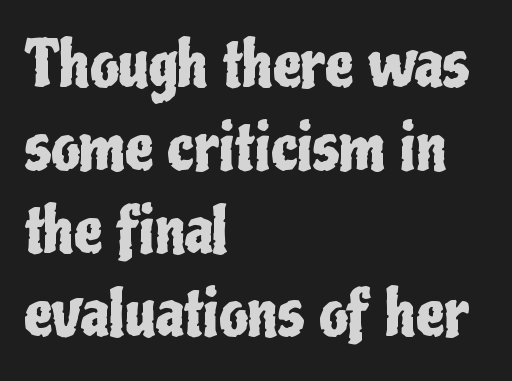
Here the glyphs are tracked normally, forming tight word shapes. Designer's note — italics off, roman on. Proportional: the letters do not fall into vertical columns. Line spacing here is normal.
